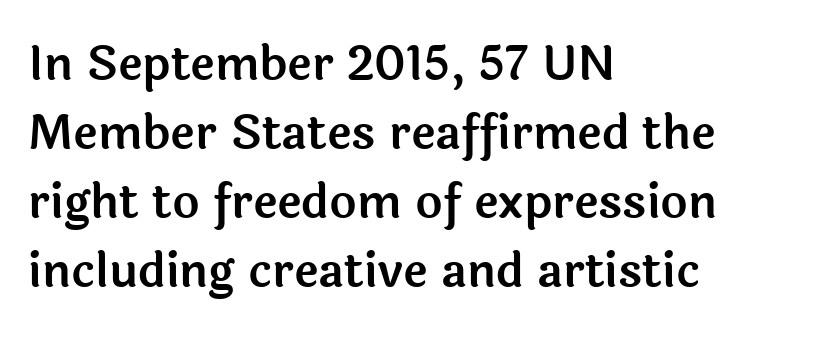
The image shows 47 px sans-serif type, upright; set left-aligned, normal line spacing (1.47x), normal letter spacing, not underlined; a medium x-height.
